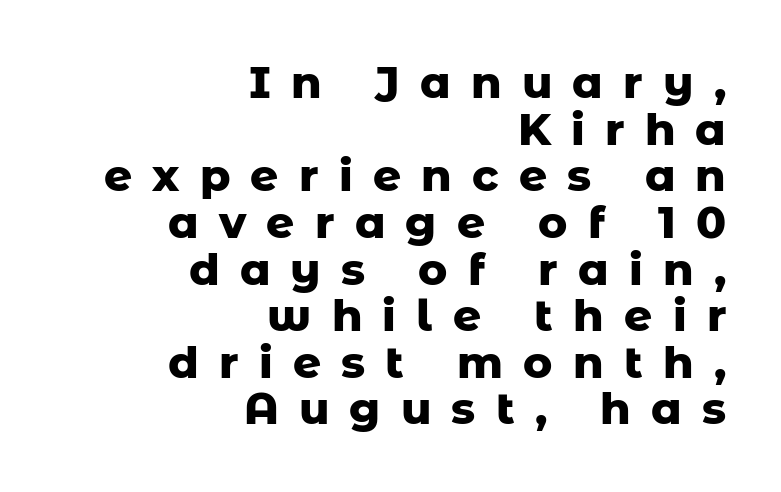
The text block is weighted toward the right margin, trailing off unevenly leftward. Bare-footed words on every line. Serifs: no, the terminals of the letterforms are clean. Ascenders rise straight up at ninety degrees. The glyphs have the mass of a bold cut. Here the designer chose a conventional face with non-uniform glyph widths.
